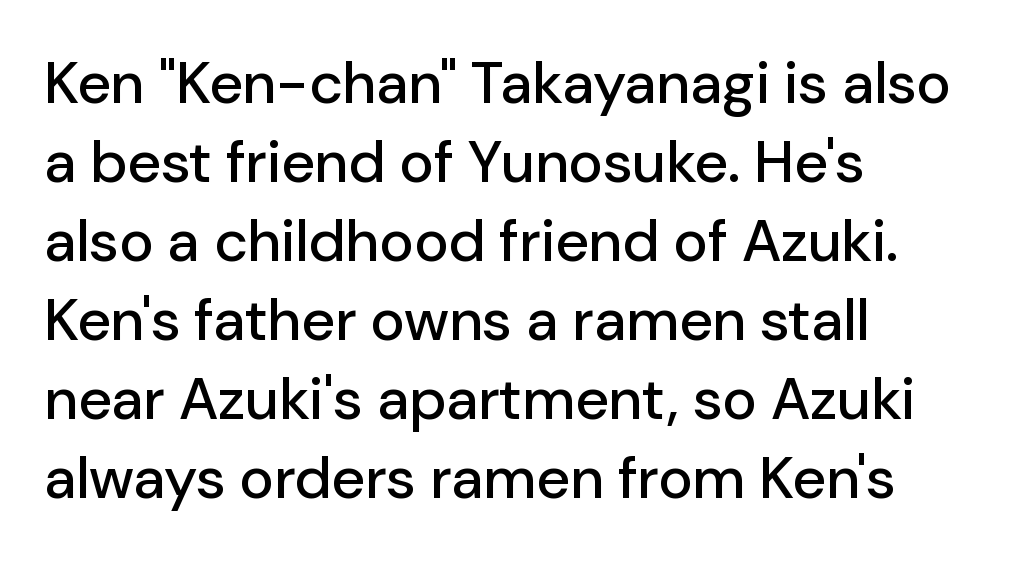
The image shows 59 px sans-serif type, upright; set left-aligned, normal line spacing (1.34x), normal letter spacing, not underlined; low stroke contrast and a medium x-height.
